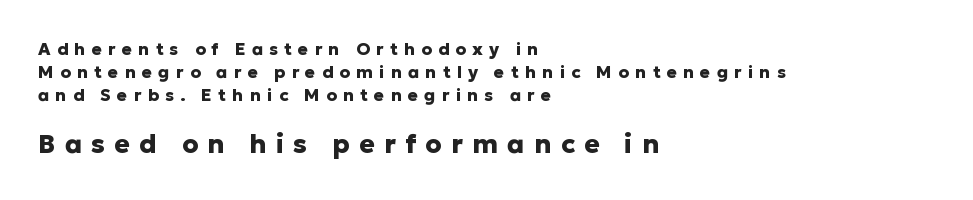
{"italic": "no", "bold": "yes", "underline": "no", "align": "left", "line_spacing": "normal", "line_spacing_ratio": 1.34, "letter_spacing": "wide", "letter_spacing_em": 0.36, "larger_block": "second", "size_ratio": 1.53, "glyph_px": 26}
